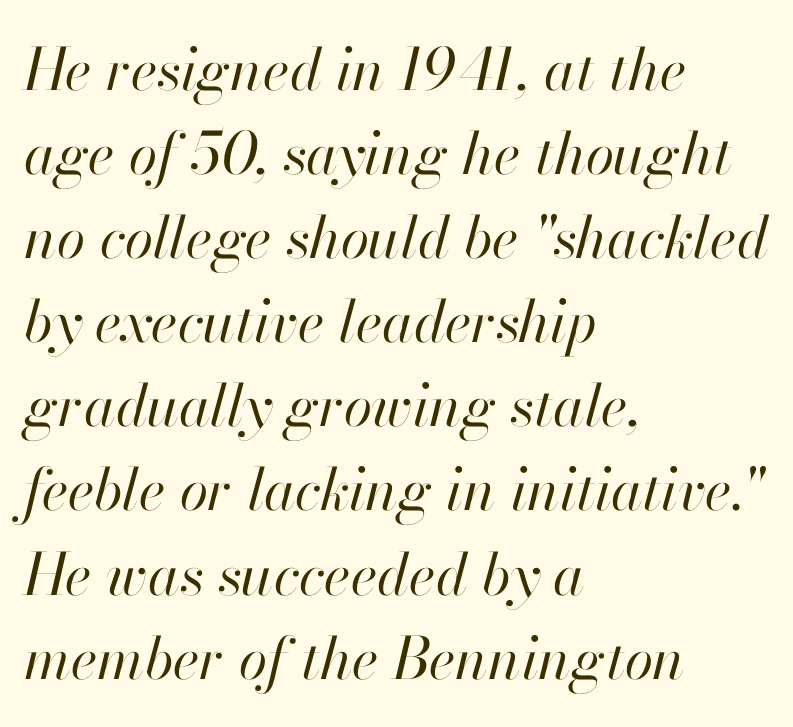
{"italic": "yes", "lean": "right", "slant_degrees": 13, "bold": "no", "weight": "regular", "width": "normal", "stroke_contrast": "high", "x_height": "small", "monospaced": "no", "underline": "no", "align": "left", "line_spacing": "normal", "line_spacing_ratio": 1.45, "letter_spacing": "normal", "letter_spacing_em": 0.0, "glyph_px": 58}
